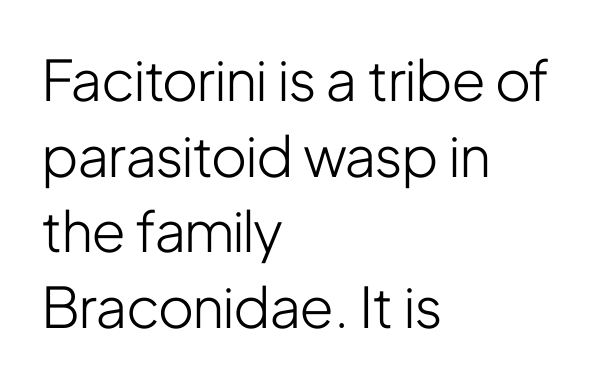
What stands out about the letter spacing? Nothing — it is the standard amount. Proportional: the letters do not fall into vertical columns. This rendering employs a face without finishing strokes, i.e., a sans-serif. The cut favours lightness, reaching ordinary text weight at its darkest. The lines sit at an ordinary, default distance from one another. The type sits square on the baseline with zero lean.
